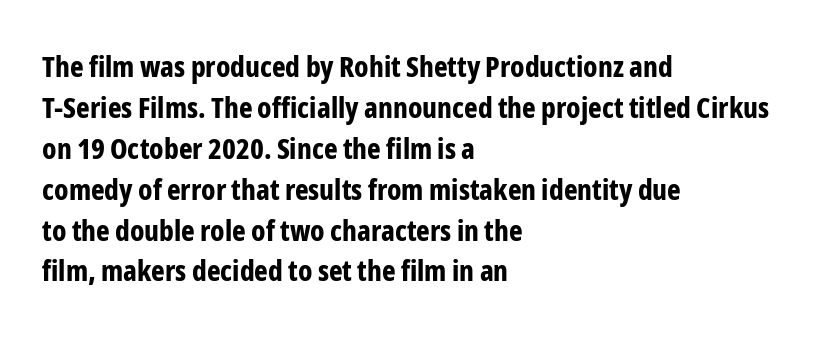
Does the leading feel generous? No, just average. The text was rendered using a sans face with plain stroke endings. Summary of weight: heavy, a full bold. The paragraph has a hard left edge and a soft right edge. Notice how the stems are strictly vertical — no italics here.
